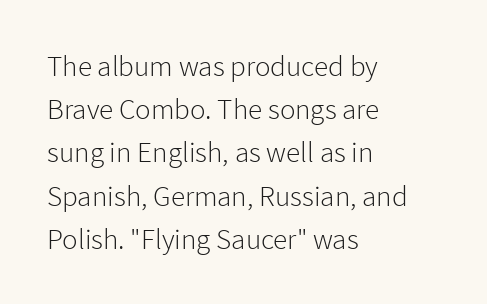
The image shows 29 px light sans-serif type, upright; set left-aligned, normal line spacing (1.49x), normal letter spacing, not underlined; low stroke contrast and a medium x-height.
